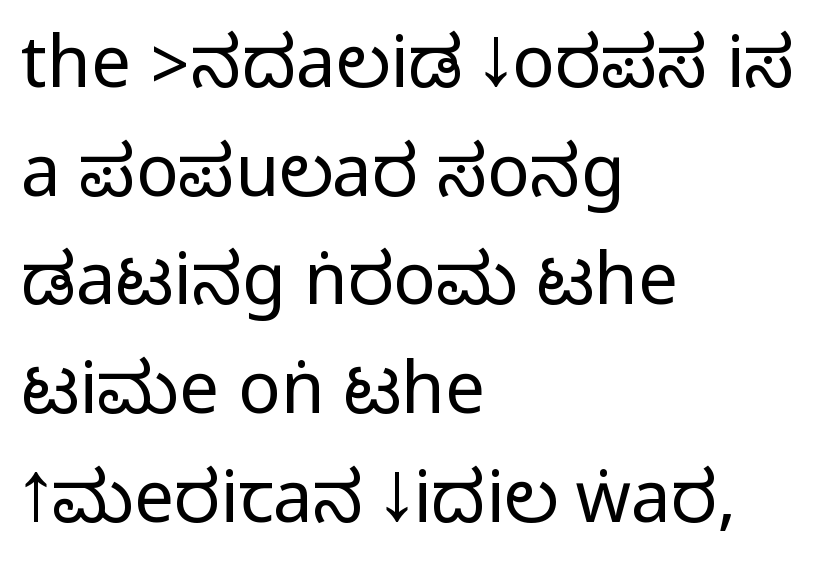
{"serif": "no", "italic": "no", "width": "condensed", "stroke_contrast": "medium", "monospaced": "no", "underline": "no", "align": "left", "line_spacing": "normal", "line_spacing_ratio": 1.53, "letter_spacing": "normal", "letter_spacing_em": 0.0, "glyph_px": 71}
